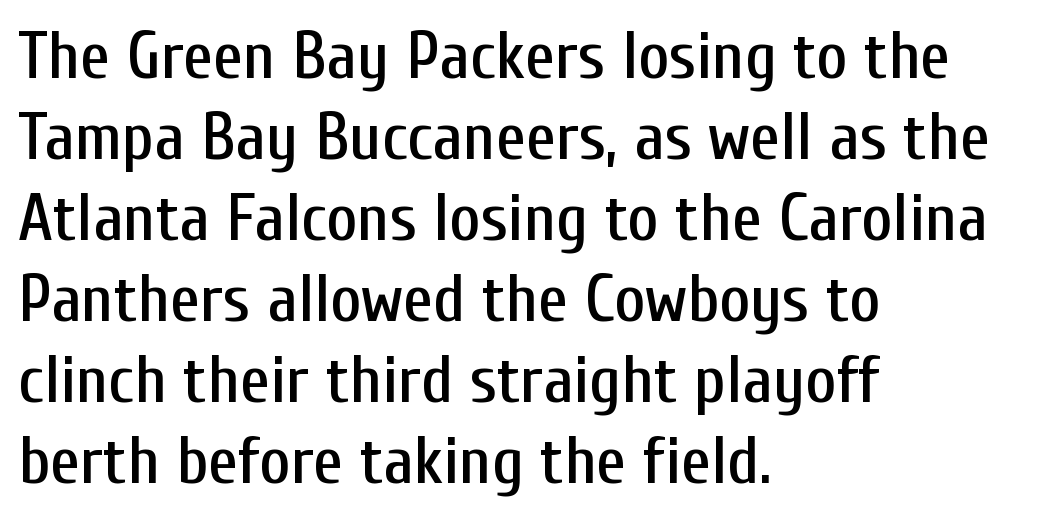
The typesetter chose a ragged-right arrangement here. Default kerning and tracking; the words read as compact shapes. Do the letters lean? They stand straight. The designer went with a sans here, leaving each stem footless. Varying glyph widths throughout — classic text-font behaviour.
